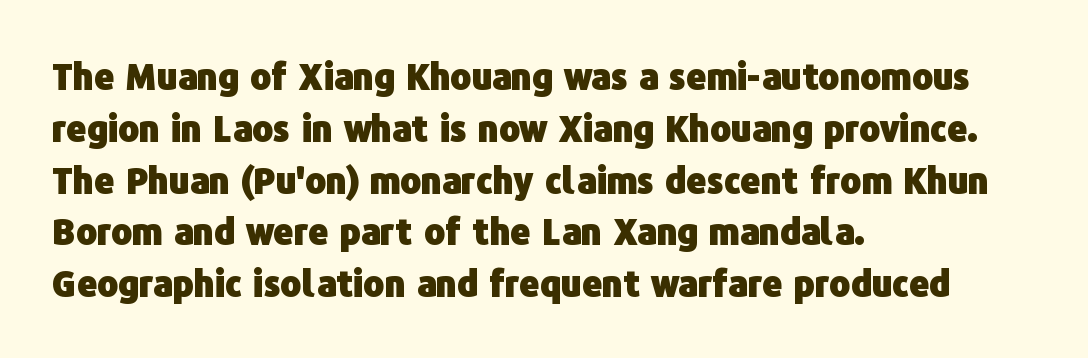
{"serif": "no", "italic": "no", "bold": "yes", "weight": "heavy", "width": "normal", "stroke_contrast": "low", "x_height": "medium", "monospaced": "no", "underline": "no", "align": "left", "line_spacing": "normal", "line_spacing_ratio": 1.48, "letter_spacing": "normal", "letter_spacing_em": 0.0, "glyph_px": 35}
